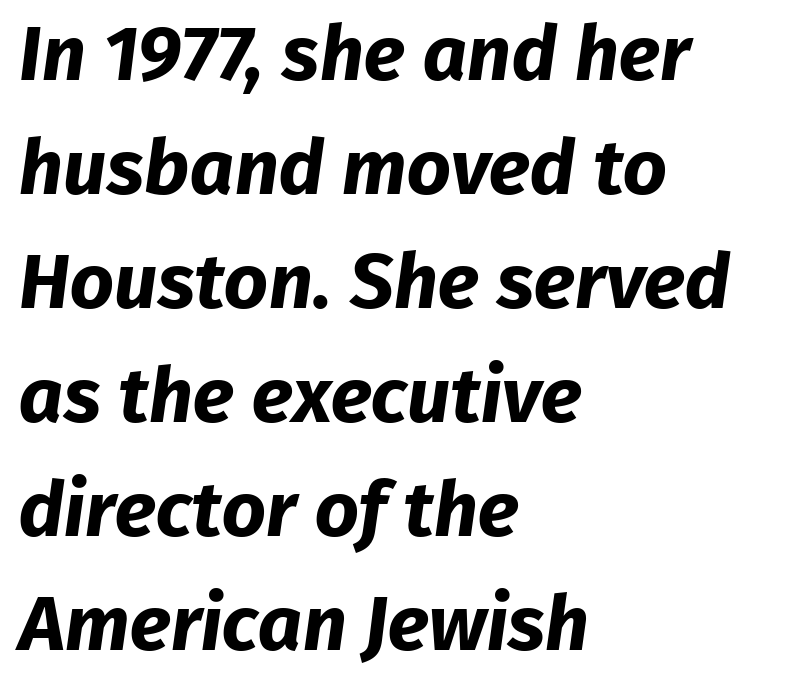
The image shows 77 px bold sans-serif type; set left-aligned, normal line spacing (1.48x), normal letter spacing, not underlined; low stroke contrast and a medium x-height.
